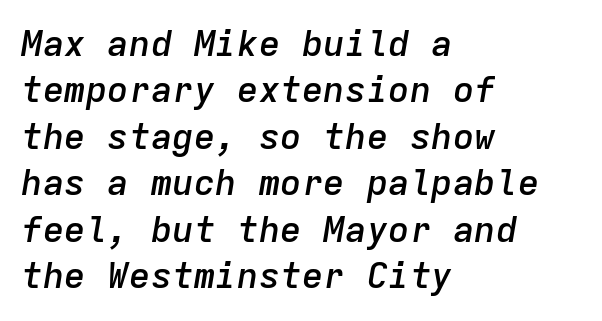
The image shows 36 px semibold type, italic (leaning right), monospaced; set left-aligned, normal line spacing (1.29x), normal letter spacing, not underlined; low stroke contrast and a medium x-height.
